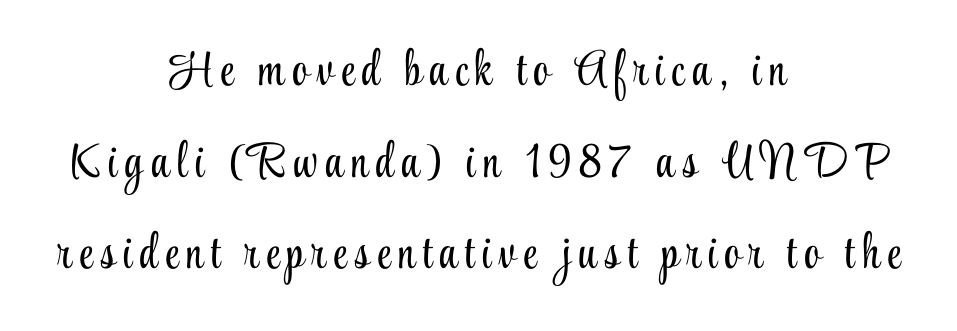
The rendering uses natural spacing where letterforms have individual widths. Does the type have serifs? Yes, each stem ends in a small foot. Layout note: lines centered. On a weight scale, this lands at 450 or below.
